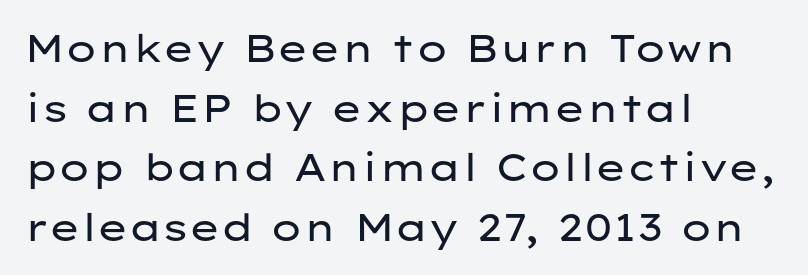
Q: Is the text bold? A: No.
Q: Is the text italic (slanted)? A: No, it is upright.
Q: Is the typeface a serif or a sans-serif typeface? A: Sans-serif.
Q: Is the text underlined? A: No.
Q: How is the paragraph aligned? A: Left-aligned.
Q: Is the spacing between letters normal or unusually wide? A: Normal.
Q: Is the spacing between lines tight, normal or loose? A: Normal.
Q: Width (condensed, normal, or wide)? A: Wide.
Q: Stroke contrast? A: Low.
Q: x-height? A: Medium.
Q: Monospaced? A: No.
